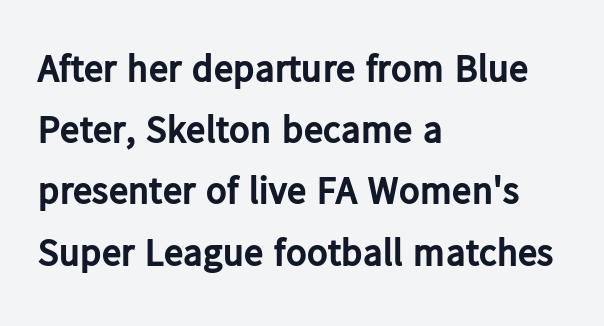
Q: Is the text bold? A: Yes.
Q: Is the text italic (slanted)? A: No, it is upright.
Q: Is the typeface a serif or a sans-serif typeface? A: Sans-serif.
Q: Is the text underlined? A: No.
Q: How is the paragraph aligned? A: Left-aligned.
Q: Is the spacing between letters normal or unusually wide? A: Normal.
Q: Is the spacing between lines tight, normal or loose? A: Normal.
Q: Width (condensed, normal, or wide)? A: Normal.
Q: Stroke contrast? A: Low.
Q: x-height? A: Medium.
Q: Monospaced? A: No.
